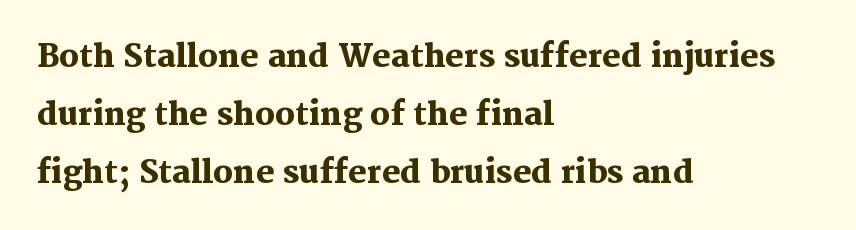
Q: Is the text bold? A: Yes.
Q: Is the text italic (slanted)? A: No, it is upright.
Q: Is the typeface a serif or a sans-serif typeface? A: Serif.
Q: Is the text underlined? A: No.
Q: How is the paragraph aligned? A: Left-aligned.
Q: Is the spacing between letters normal or unusually wide? A: Normal.
Q: Width (condensed, normal, or wide)? A: Normal.
Q: Stroke contrast? A: Medium.
Q: x-height? A: Medium.
Q: Monospaced? A: No.
